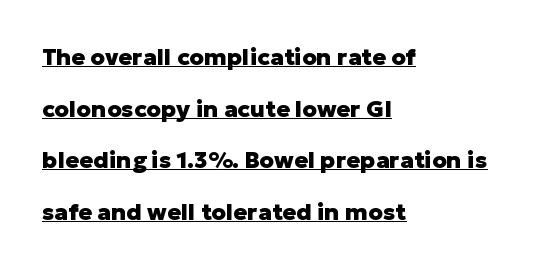
The image shows 23 px bold type, upright; set left-aligned, loose line spacing (2.25x), normal letter spacing, underlined.
